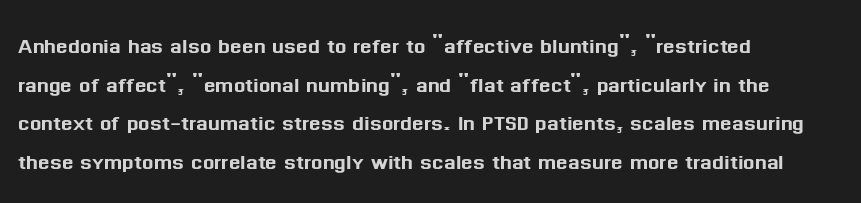
Tracking value appears to be zero — textbook default spacing. The font's upright variant was chosen for this text. Alignment: flush left. Rows of type keep a routine distance in the vertical direction. This rendering features lettering with no underline.
